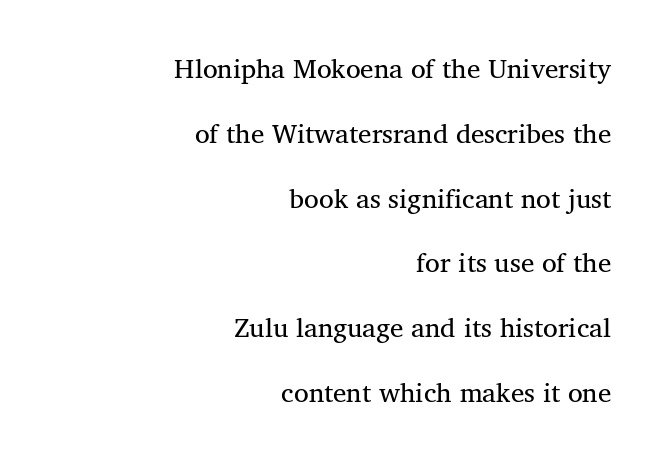
Q: Is the text bold? A: No.
Q: Is the text italic (slanted)? A: No, it is upright.
Q: Is the text underlined? A: No.
Q: How is the paragraph aligned? A: Right-aligned.
Q: Is the spacing between letters normal or unusually wide? A: Normal.
Q: Is the spacing between lines tight, normal or loose? A: Loose.
